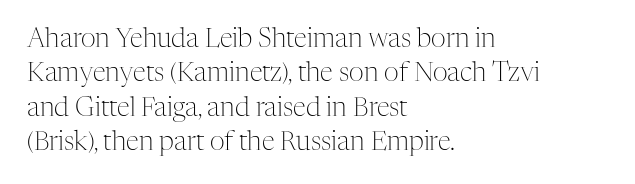
{"italic": "no", "bold": "no", "underline": "no", "align": "left", "line_spacing": "normal", "line_spacing_ratio": 1.32, "letter_spacing": "normal", "letter_spacing_em": 0.0, "glyph_px": 26}
